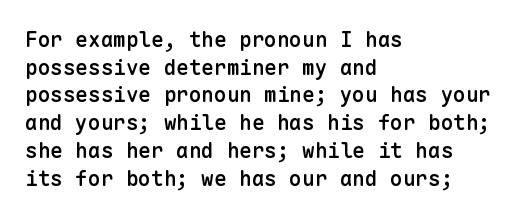
The image shows 21 px text type, upright; set left-aligned, normal line spacing (1.32x), normal letter spacing, not underlined.
